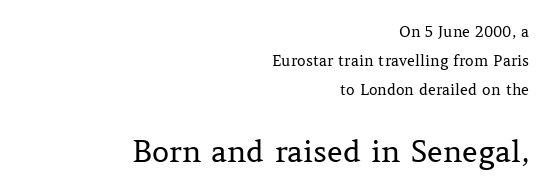
{"serif": "yes", "italic": "no", "bold": "no", "weight": "regular", "width": "normal", "stroke_contrast": "medium", "x_height": "medium", "monospaced": "no", "underline": "no", "align": "right", "line_spacing": "loose", "line_spacing_ratio": 1.93, "letter_spacing": "normal", "letter_spacing_em": 0.0, "larger_block": "second", "size_ratio": 2.0, "glyph_px": 30}
